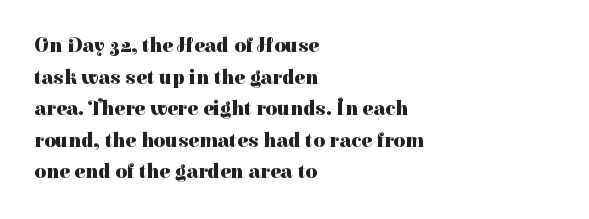
Q: Is the text bold? A: Yes.
Q: Is the text italic (slanted)? A: No, it is upright.
Q: Is the text underlined? A: No.
Q: How is the paragraph aligned? A: Left-aligned.
Q: Is the spacing between letters normal or unusually wide? A: Normal.
Q: Is the spacing between lines tight, normal or loose? A: Normal.
